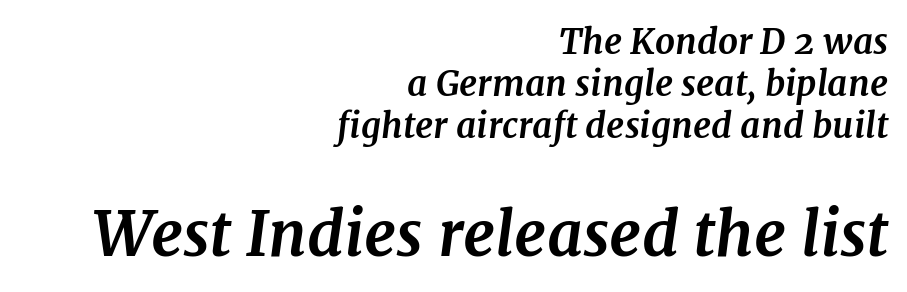
The image shows 62 px bold serif type, italic (leaning right); set right-aligned, line spacing 1.2x, normal letter spacing, not underlined; the second (bottom) block is 1.77x larger; medium stroke contrast and a medium x-height.
